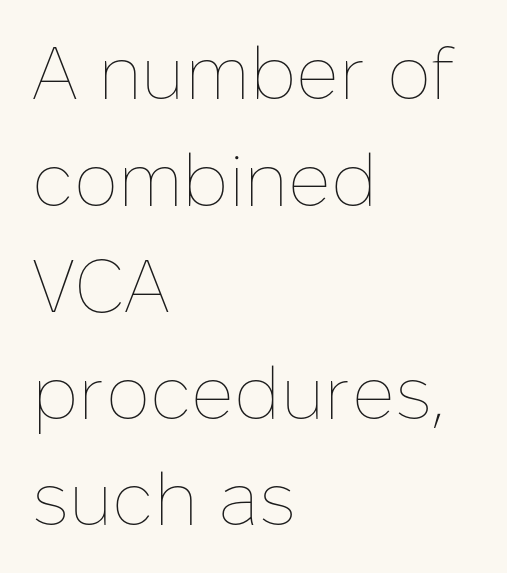
Has an underline been added? It has not. Leftover space on each line is placed entirely after the last word. No chunkiness to these letters — they're not bold. Each new line begins a customary step beneath the previous one. These lines are rendered in a variable-pitch font.
